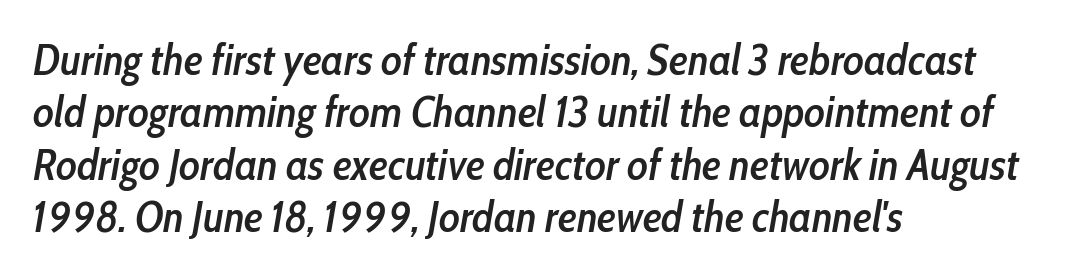
Q: Is the text bold? A: Semi-bold.
Q: Is the text italic (slanted)? A: Yes, it leans right by about 10 degrees.
Q: Is the text underlined? A: No.
Q: How is the paragraph aligned? A: Left-aligned.
Q: Is the spacing between letters normal or unusually wide? A: Normal.
Q: Width (condensed, normal, or wide)? A: Condensed.
Q: Stroke contrast? A: Low.
Q: x-height? A: Medium.
Q: Monospaced? A: No.
